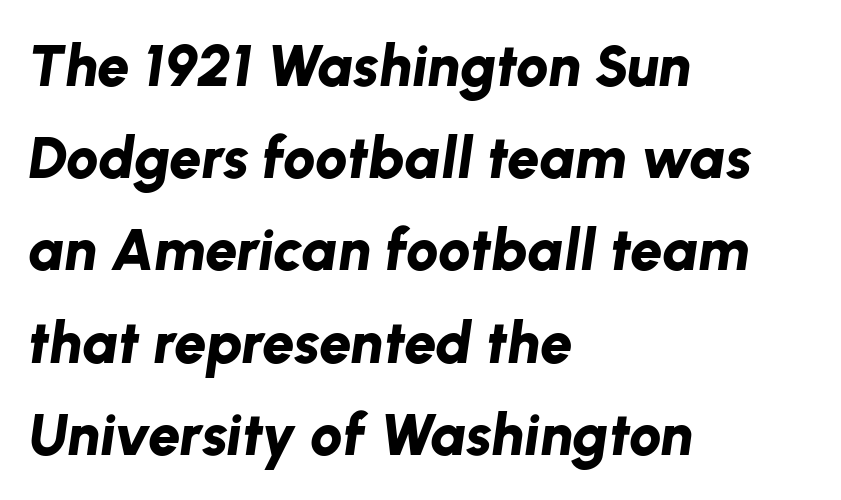
Q: Is the text bold? A: Yes.
Q: Is the text italic (slanted)? A: Yes, it leans right by about 8 degrees.
Q: Is the text underlined? A: No.
Q: How is the paragraph aligned? A: Left-aligned.
Q: Is the spacing between letters normal or unusually wide? A: Normal.
Q: Is the spacing between lines tight, normal or loose? A: Normal.
Q: Width (condensed, normal, or wide)? A: Normal.
Q: Stroke contrast? A: Low.
Q: x-height? A: Medium.
Q: Monospaced? A: No.
